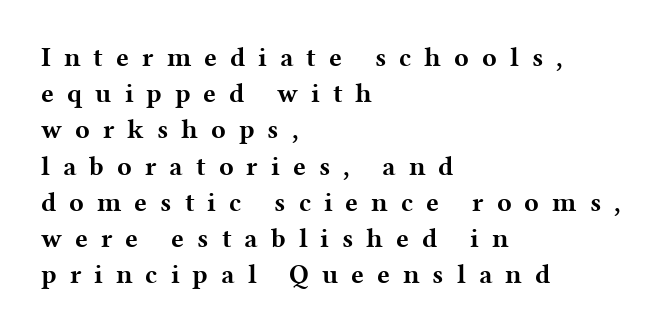
Q: Is the text bold? A: Yes.
Q: Is the text italic (slanted)? A: No, it is upright.
Q: Is the text underlined? A: No.
Q: How is the paragraph aligned? A: Left-aligned.
Q: Is the spacing between letters normal or unusually wide? A: Unusually wide.
Q: Is the spacing between lines tight, normal or loose? A: Normal.
